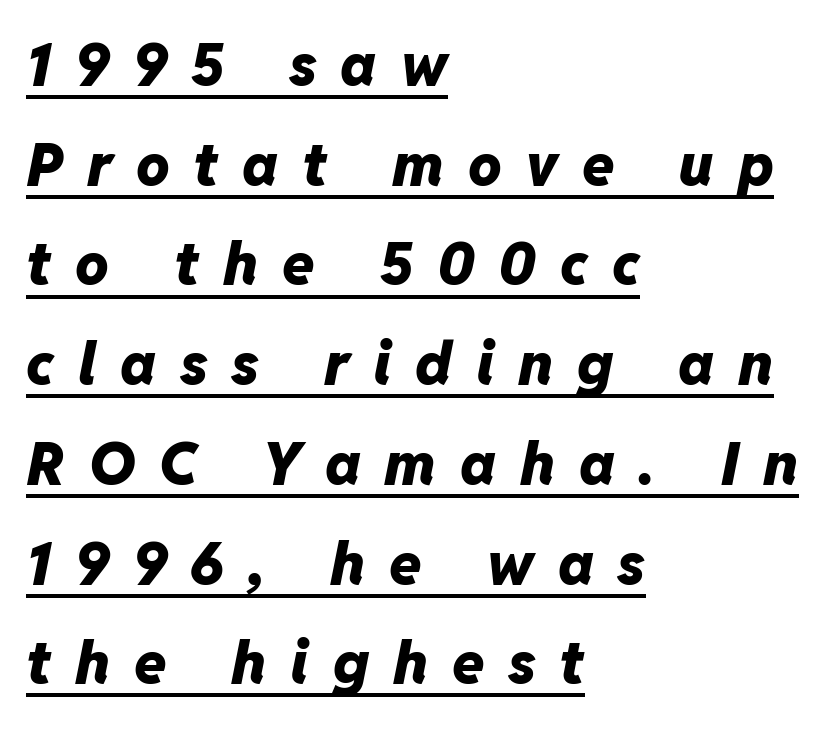
The face used here appears with an underline applied. Summary of weight: heavy, a full bold. The text carries the slant typical of an italic or oblique font. The ragged edge is on the right, which tells us the setting is flush left. Note the varied advance widths — an 'i' is clearly narrower than an 'm'. Summary of vertical rhythm: regular, with standard interline spacing.
